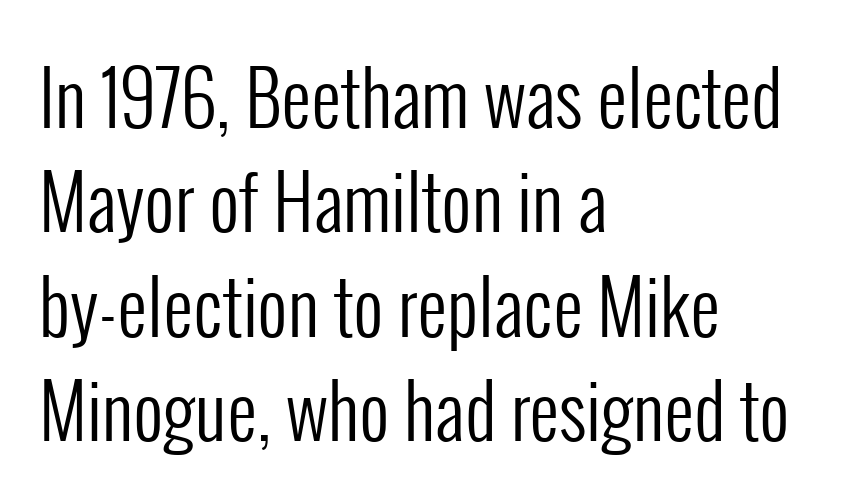
{"serif": "no", "italic": "no", "bold": "no", "weight": "regular", "width": "condensed", "stroke_contrast": "low", "x_height": "medium", "monospaced": "no", "underline": "no", "align": "left", "line_spacing": "normal", "line_spacing_ratio": 1.41, "letter_spacing": "normal", "letter_spacing_em": 0.0, "glyph_px": 74}
